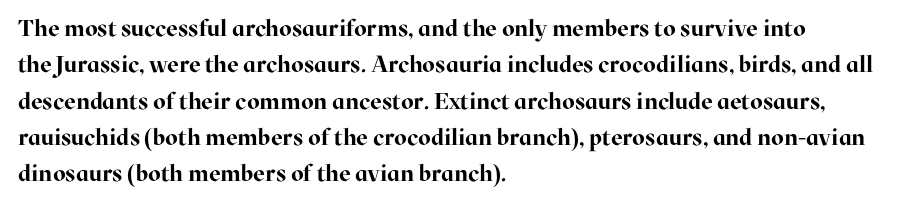
{"italic": "no", "bold": "yes", "underline": "no", "align": "left", "line_spacing": "normal", "line_spacing_ratio": 1.58, "letter_spacing": "normal", "letter_spacing_em": 0.0, "glyph_px": 23}
